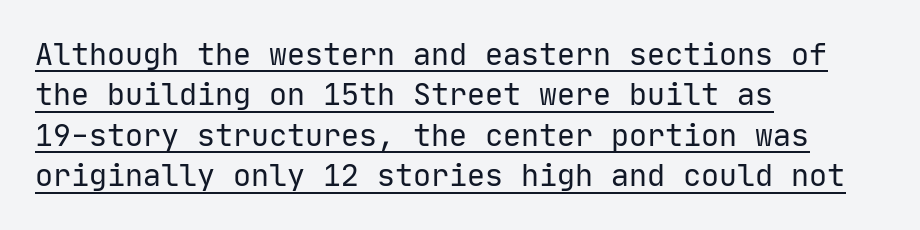
Q: Is the text bold? A: No.
Q: Is the text italic (slanted)? A: No, it is upright.
Q: Is the typeface a serif or a sans-serif typeface? A: Sans-serif.
Q: Is the text underlined? A: Yes.
Q: How is the paragraph aligned? A: Left-aligned.
Q: Is the spacing between letters normal or unusually wide? A: Normal.
Q: Is the spacing between lines tight, normal or loose? A: Normal.
Q: Width (condensed, normal, or wide)? A: Normal.
Q: Stroke contrast? A: Low.
Q: x-height? A: Medium.
Q: Monospaced? A: Yes.
